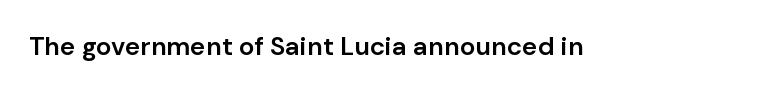
Ascenders rise straight up at ninety degrees. The typesetting leans somewhat heavy: a semibold. Observe the ordinary spacing: letters are neighbours, not strangers. Only glyphs here, with clear space below each row.
